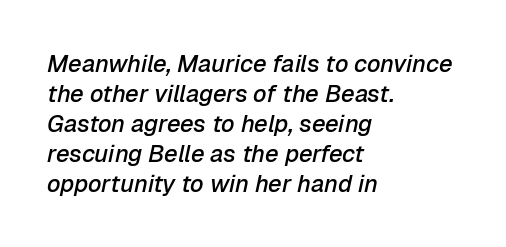
The glyphs look as if they've been sheared to an angle. Nothing unusual about the tracking: characters are spaced as the font intends. The glyphs are unaccompanied by any horizontal stroke below them. Horizontal bands of white between lines are of average thickness. Does the weight exceed regular? Yes, but only to semibold.
